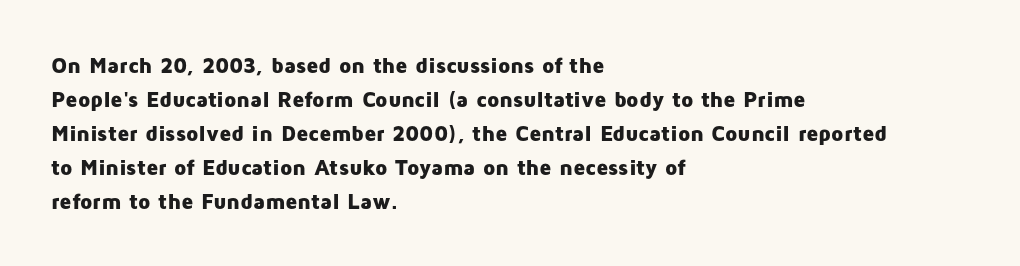
Q: Is the text bold? A: Yes.
Q: Is the text italic (slanted)? A: No, it is upright.
Q: Is the text underlined? A: No.
Q: How is the paragraph aligned? A: Left-aligned.
Q: Is the spacing between letters normal or unusually wide? A: Normal.
Q: Is the spacing between lines tight, normal or loose? A: Normal.
